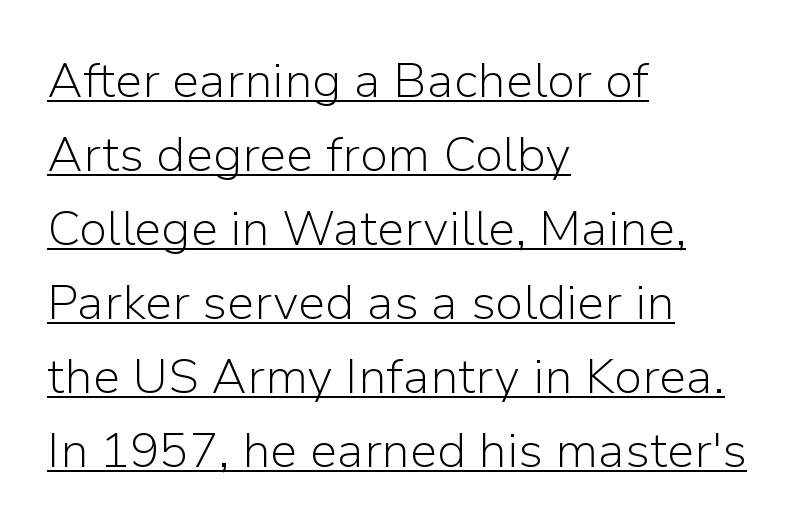
Q: Is the text bold? A: No.
Q: Is the text italic (slanted)? A: No, it is upright.
Q: Is the typeface a serif or a sans-serif typeface? A: Sans-serif.
Q: Is the text underlined? A: Yes.
Q: How is the paragraph aligned? A: Left-aligned.
Q: Is the spacing between letters normal or unusually wide? A: Normal.
Q: Is the spacing between lines tight, normal or loose? A: Normal.
Q: Width (condensed, normal, or wide)? A: Normal.
Q: Stroke contrast? A: Low.
Q: x-height? A: Medium.
Q: Monospaced? A: No.
